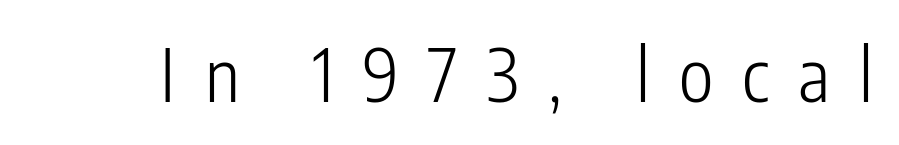
Designer's note — italics off, roman on. The string is rendered with underlining switched off. Serif or sans? Sans — the stroke terminals are bare. Stroke thickness stays within the range of a standard reading face or lighter. Does extra space separate the letters? Yes, quite a lot of it.
